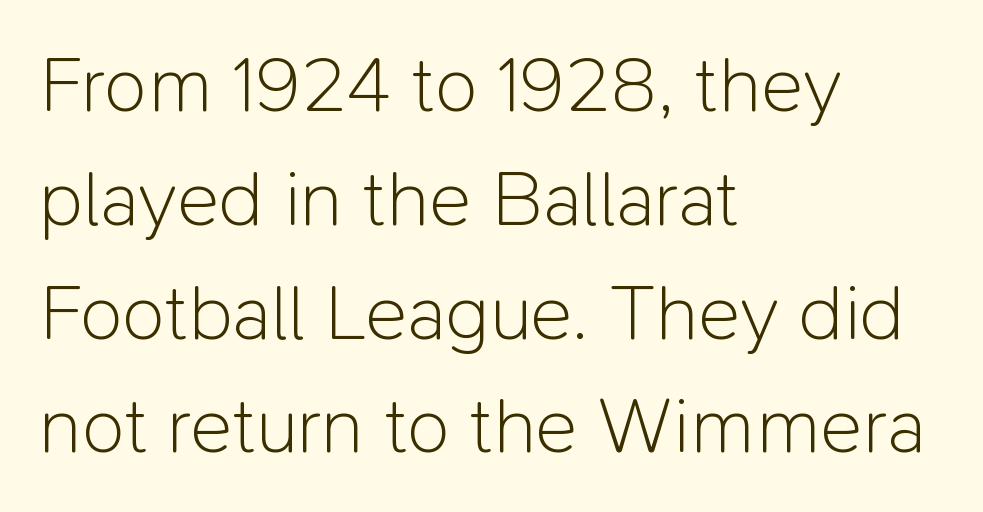
{"serif": "no", "italic": "no", "bold": "no", "weight": "light", "width": "normal", "stroke_contrast": "low", "x_height": "medium", "monospaced": "no", "underline": "no", "align": "left", "line_spacing": "normal", "line_spacing_ratio": 1.44, "letter_spacing": "normal", "letter_spacing_em": 0.0, "glyph_px": 79}
